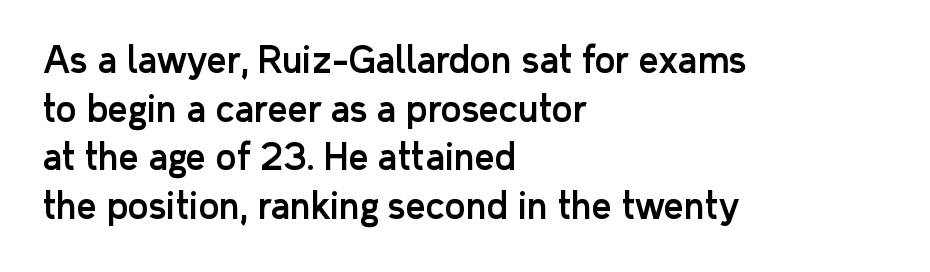
What's the leading like? Ordinary, nothing unusual. Clear beneath every line of the passage. Font category for this specimen: sans-serif. The paragraph shown leans on its left margin. Each letter keeps its own natural width here, so spacing adapts to shape. This rendering leaves character spacing at its baseline value.
